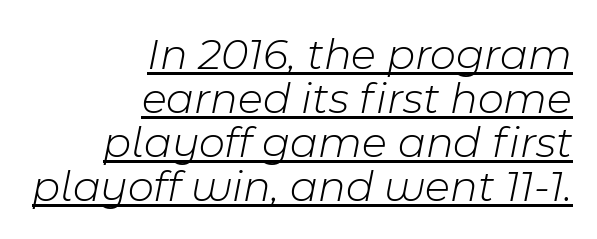
Compared with typical body copy, the letter spacing here is the same. This is underlined copy, the kind a proofreader might mark for attention. Tall strokes in this sample are angled rather than plumb. Vertical spacing — tight. The letters advance in unequal steps, a hallmark of proportional type. Counters stay open thanks to moderate or lighter strokes.
